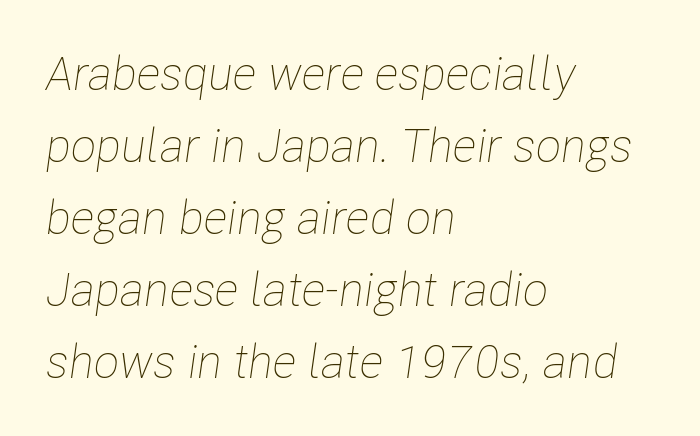
The image shows 47 px thin, condensed type, italic (leaning right); set left-aligned, normal line spacing (1.53x), normal letter spacing, not underlined; low stroke contrast and a medium x-height.
